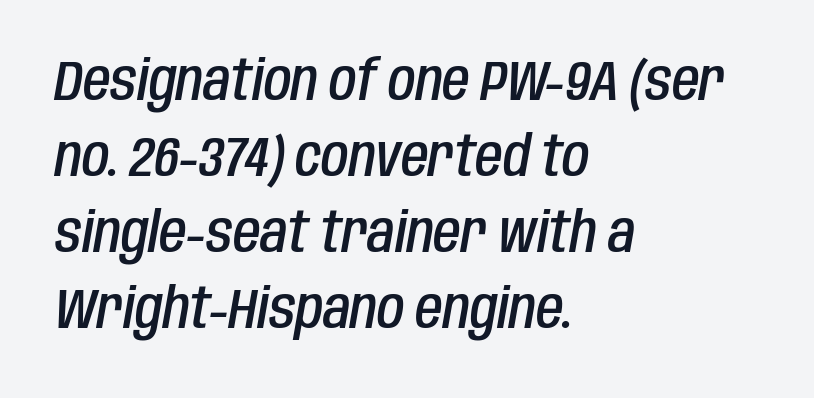
The image shows 56 px semibold, condensed type, italic (leaning right); set left-aligned, normal line spacing (1.36x), normal letter spacing, not underlined; low stroke contrast and a large x-height.
